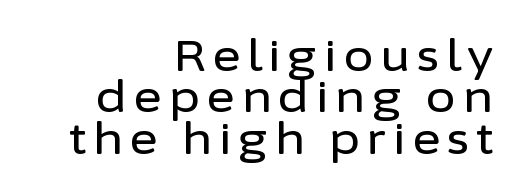
{"serif": "no", "italic": "no", "width": "normal", "stroke_contrast": "low", "x_height": "medium", "monospaced": "no", "underline": "no", "align": "right", "line_spacing": "tight", "line_spacing_ratio": 0.96, "glyph_px": 43}
